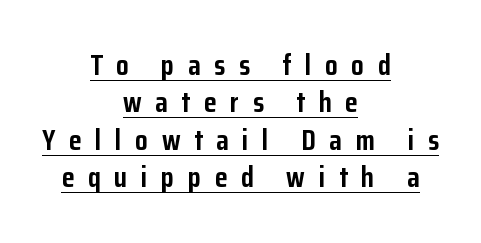
{"serif": "no", "italic": "no", "bold": "yes", "weight": "semibold", "width": "condensed", "stroke_contrast": "low", "x_height": "medium", "monospaced": "no", "underline": "yes", "align": "center", "line_spacing": "normal", "line_spacing_ratio": 1.29, "letter_spacing": "wide", "letter_spacing_em": 0.47, "glyph_px": 29}
